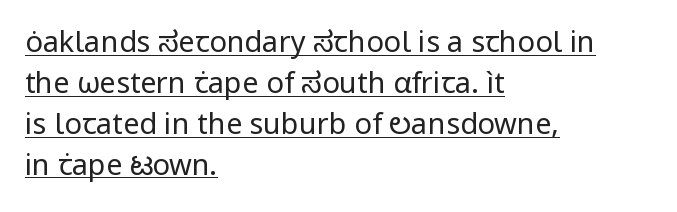
Looks like regular typesetting: each glyph gets only the width it needs. No letter is thick-stroked: the sample isn't bold. The designer went with a sans here, leaving each stem footless. Short and long lines alike share a common starting point at left. Successive baselines arrive at the customary interval. Italic? Not at all — the glyphs are vertical.
